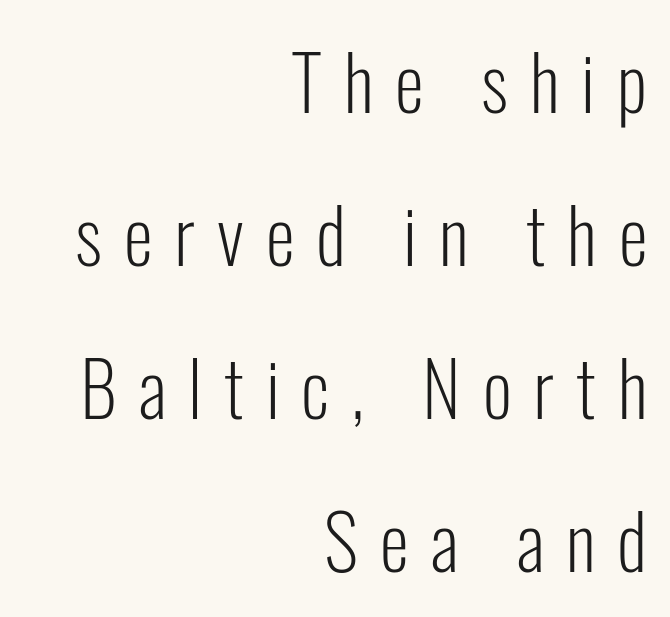
The rendering anchors every line to the right-hand side. The letterforms sit at book weight or below. You could fit nearly another row in the gap between these rows. The lettering stays uniformly vertical, giving the passage a roman look. How are the letters spaced? Widely, with obvious added tracking. The face used here is a sans, in the tradition of grotesques and geometrics.
